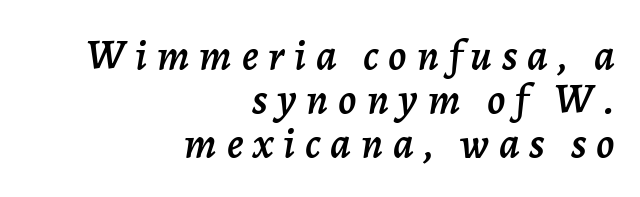
The rendering applies a slant to the glyphs. This rendering widens character spacing well past its baseline value. No word sits above an underline. This block would grow much taller if given ordinary leading; it's compressed now. The lines in this sample share a right terminus and differ only in where they begin. Proportional: the letters do not fall into vertical columns.
